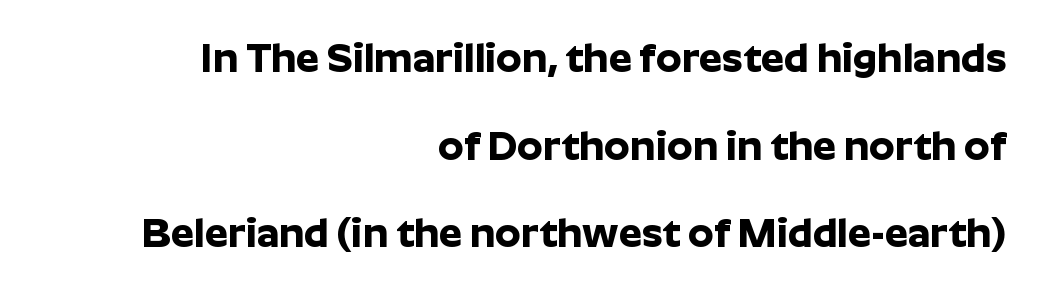
Q: Is the text bold? A: Yes.
Q: Is the text italic (slanted)? A: No, it is upright.
Q: Is the typeface a serif or a sans-serif typeface? A: Sans-serif.
Q: Is the text underlined? A: No.
Q: How is the paragraph aligned? A: Right-aligned.
Q: Is the spacing between letters normal or unusually wide? A: Normal.
Q: Is the spacing between lines tight, normal or loose? A: Loose.
Q: Width (condensed, normal, or wide)? A: Normal.
Q: Stroke contrast? A: Low.
Q: x-height? A: Medium.
Q: Monospaced? A: No.
